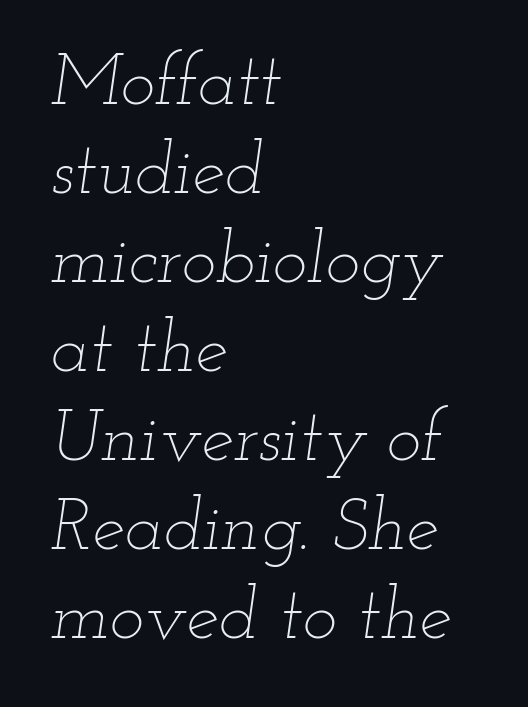
{"italic": "yes", "lean": "right", "slant_degrees": 12, "bold": "no", "weight": "thin", "width": "wide", "stroke_contrast": "low", "x_height": "small", "monospaced": "no", "underline": "no", "align": "left", "line_spacing_ratio": 1.22, "letter_spacing": "normal", "letter_spacing_em": 0.0, "glyph_px": 73}
